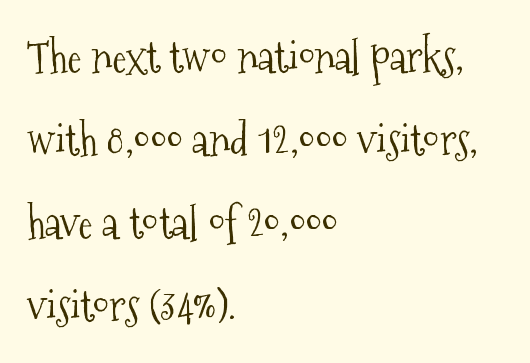
The image shows 43 px light, condensed serif type, upright; set left-aligned, loose line spacing (1.93x), normal letter spacing, not underlined; medium stroke contrast and a medium x-height.
